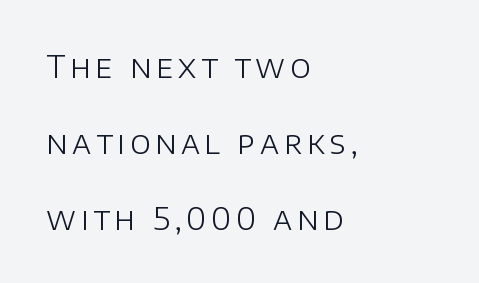
Q: Is the text bold? A: No.
Q: Is the text italic (slanted)? A: No, it is upright.
Q: Is the typeface a serif or a sans-serif typeface? A: Sans-serif.
Q: Is the text underlined? A: No.
Q: How is the paragraph aligned? A: Left-aligned.
Q: Is the spacing between lines tight, normal or loose? A: Loose.
Q: Width (condensed, normal, or wide)? A: Normal.
Q: Stroke contrast? A: Low.
Q: x-height? A: Large.
Q: Monospaced? A: No.
